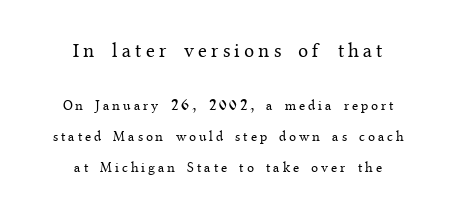
Q: Is the text bold? A: No.
Q: Is the text italic (slanted)? A: No, it is upright.
Q: Is the text underlined? A: No.
Q: How is the paragraph aligned? A: Centered.
Q: Is the spacing between letters normal or unusually wide? A: Unusually wide.
Q: Is the spacing between lines tight, normal or loose? A: Loose.
Q: Which block of text is set in a larger size, the first (top) or the second (bottom)? A: The first (top) one.
